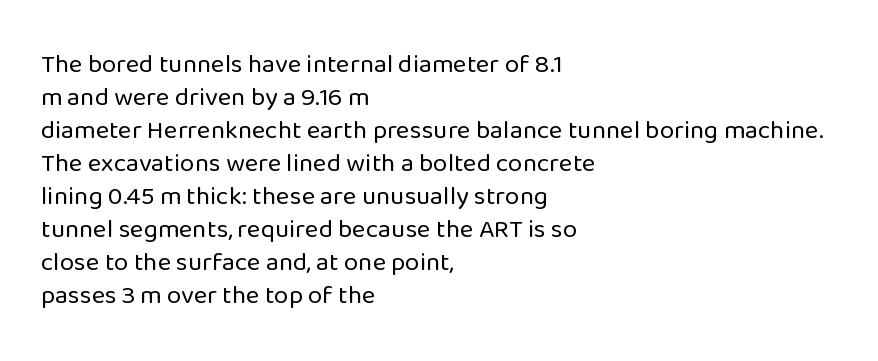
Q: Is the text bold? A: No.
Q: Is the text italic (slanted)? A: No, it is upright.
Q: Is the text underlined? A: No.
Q: How is the paragraph aligned? A: Left-aligned.
Q: Is the spacing between letters normal or unusually wide? A: Normal.
Q: Is the spacing between lines tight, normal or loose? A: Normal.
